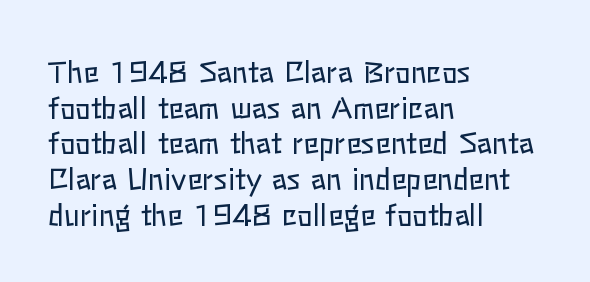
{"italic": "no", "bold": "no", "weight": "regular", "width": "normal", "stroke_contrast": "low", "x_height": "medium", "monospaced": "no", "underline": "no", "align": "left", "line_spacing_ratio": 1.23, "letter_spacing": "normal", "letter_spacing_em": 0.0, "glyph_px": 29}
